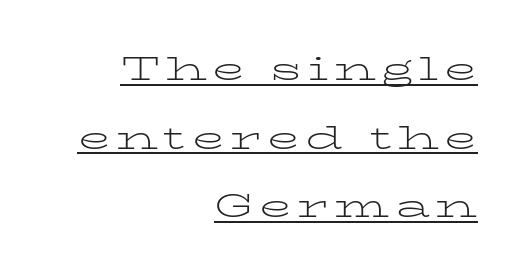
Q: Is the text bold? A: No.
Q: Is the text italic (slanted)? A: No, it is upright.
Q: Is the typeface a serif or a sans-serif typeface? A: Serif.
Q: Is the text underlined? A: Yes.
Q: How is the paragraph aligned? A: Right-aligned.
Q: Is the spacing between lines tight, normal or loose? A: Loose.
Q: Width (condensed, normal, or wide)? A: Wide.
Q: Stroke contrast? A: Low.
Q: x-height? A: Medium.
Q: Monospaced? A: No.
